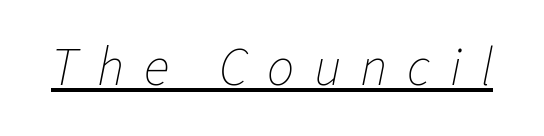
Rendered with sloped, italic letterforms. How are the letters spaced? Widely, with obvious added tracking. Stroke mass is kept to a normal reading level or below. Looks like someone drew a line under every word here. Varying glyph widths throughout — classic text-font behaviour.
